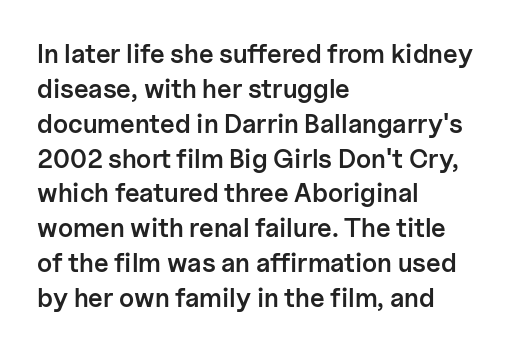
These words are printed semibold, heavier than regular yet not bold. If you measured baseline to baseline, you'd find a middling distance. Upright lettering throughout. Plain, unruled lines of type. Characters follow at the spacing the type designer built in. The lines in this sample share a left origin and differ only in where they stop.
